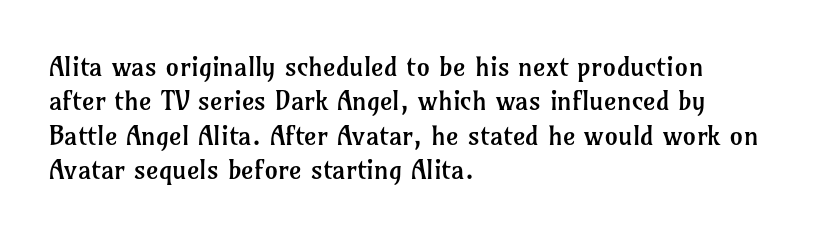
The letterforms sit at book weight or below. Honestly, the letter spacing is just normal — you wouldn't notice it. The type sits square on the baseline with zero lean. Unmarked baselines from the first word to the last. The text block is weighted toward the left margin, trailing off unevenly rightward. The designer left line spacing at the default.
